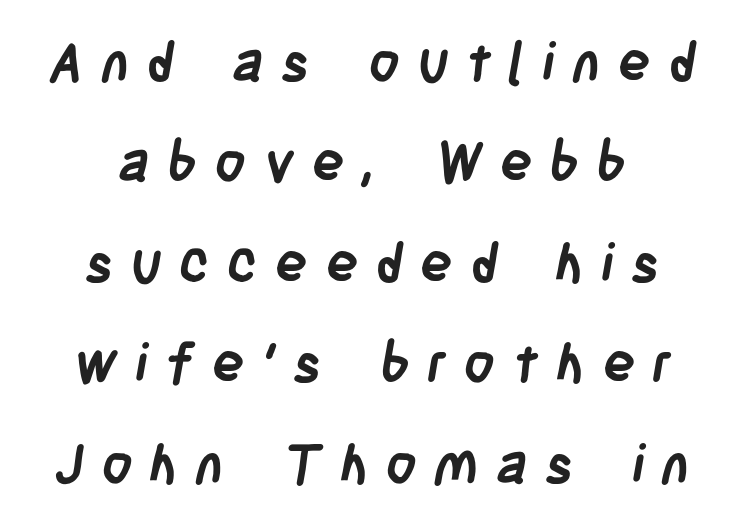
Note: no serifs on the glyphs. Check under the words: just untouched page. This is heavy type, rendered in bold. Proportional: the letters do not fall into vertical columns. Does extra space separate the letters? Yes, quite a lot of it.
